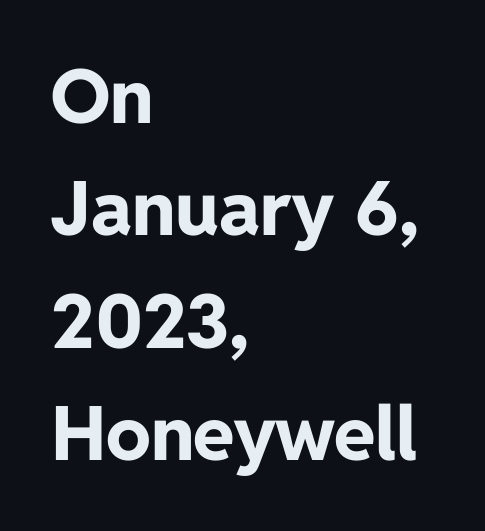
{"serif": "no", "italic": "no", "bold": "yes", "weight": "bold", "width": "normal", "stroke_contrast": "low", "x_height": "medium", "monospaced": "no", "underline": "no", "align": "left", "line_spacing": "normal", "line_spacing_ratio": 1.5, "letter_spacing": "normal", "letter_spacing_em": 0.0, "glyph_px": 75}
